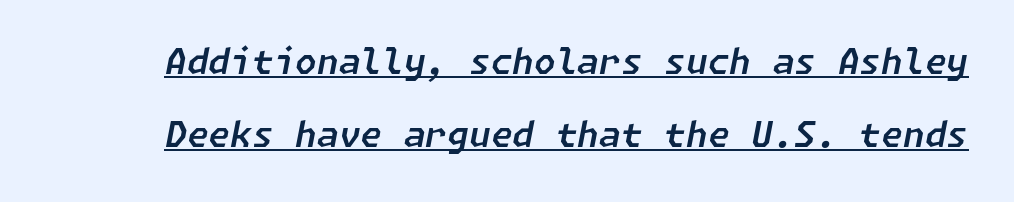
{"italic": "yes", "lean": "right", "slant_degrees": 11, "width": "normal", "stroke_contrast": "low", "x_height": "medium", "underline": "yes", "line_spacing": "loose", "line_spacing_ratio": 2.1, "letter_spacing": "normal", "letter_spacing_em": 0.0, "glyph_px": 35}
